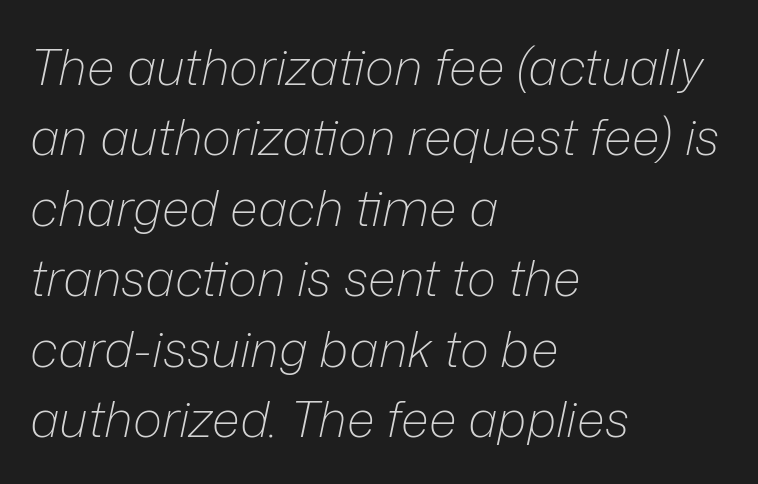
Descenders hang freely into open space. This sample has the flowing, uneven cadence of proportional lettering. Caption: standard tracking, unaltered. Leading matches the norm, producing a regular column.
